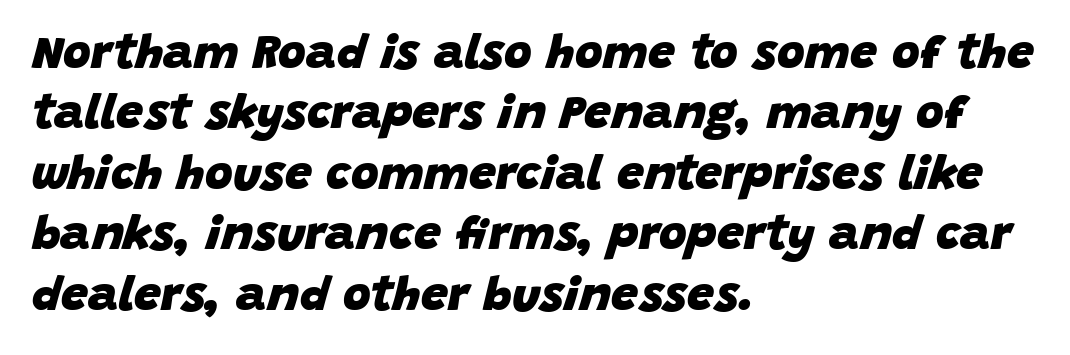
The image shows 48 px heavy type, italic (leaning right); set left-aligned, normal line spacing (1.26x), normal letter spacing, not underlined; low stroke contrast and a large x-height.
